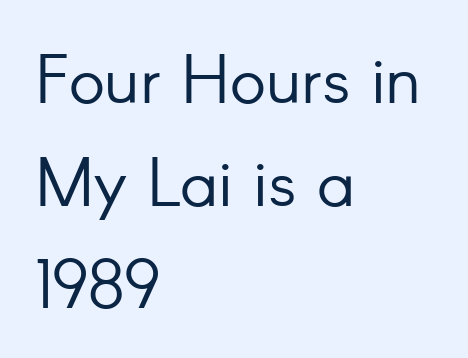
Q: Is the text bold? A: No.
Q: Is the text italic (slanted)? A: No, it is upright.
Q: Is the typeface a serif or a sans-serif typeface? A: Sans-serif.
Q: Is the text underlined? A: No.
Q: How is the paragraph aligned? A: Left-aligned.
Q: Is the spacing between letters normal or unusually wide? A: Normal.
Q: Is the spacing between lines tight, normal or loose? A: Normal.
Q: Width (condensed, normal, or wide)? A: Normal.
Q: Stroke contrast? A: Low.
Q: x-height? A: Small.
Q: Monospaced? A: No.
